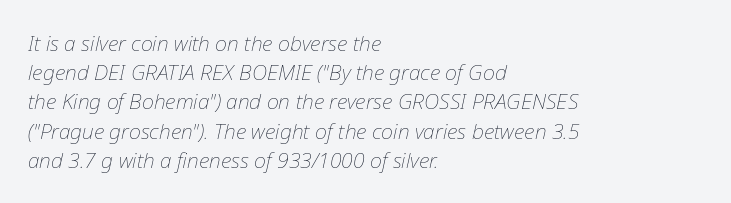
{"italic": "yes", "lean": "right", "slant_degrees": 12, "bold": "no", "underline": "no", "align": "left", "line_spacing": "normal", "line_spacing_ratio": 1.39, "letter_spacing": "normal", "letter_spacing_em": 0.0, "glyph_px": 21}
